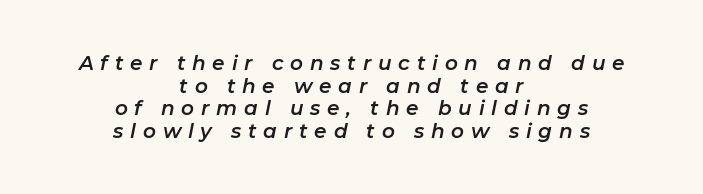
The image shows 20 px text type, italic (leaning right); set centered, tight line spacing (1.13x), unusually wide letter spacing (+0.34 em), not underlined.
